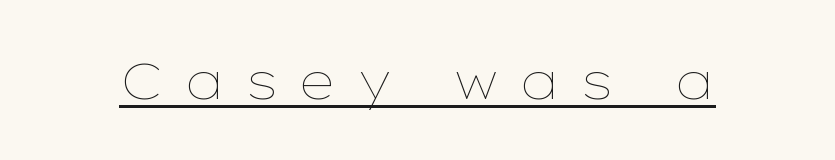
Q: Is the text bold? A: No.
Q: Is the text italic (slanted)? A: No, it is upright.
Q: Is the text underlined? A: Yes.
Q: Is the spacing between letters normal or unusually wide? A: Unusually wide.
Q: Width (condensed, normal, or wide)? A: Wide.
Q: Stroke contrast? A: Low.
Q: x-height? A: Medium.
Q: Monospaced? A: No.
